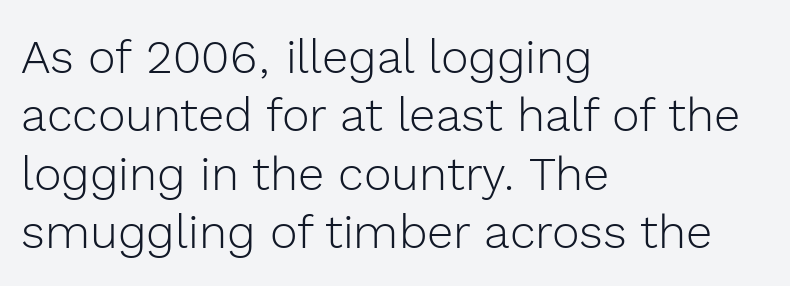
Q: Is the text bold? A: No.
Q: Is the text italic (slanted)? A: No, it is upright.
Q: Is the typeface a serif or a sans-serif typeface? A: Sans-serif.
Q: Is the text underlined? A: No.
Q: How is the paragraph aligned? A: Left-aligned.
Q: Is the spacing between letters normal or unusually wide? A: Normal.
Q: Width (condensed, normal, or wide)? A: Normal.
Q: x-height? A: Medium.
Q: Monospaced? A: No.
